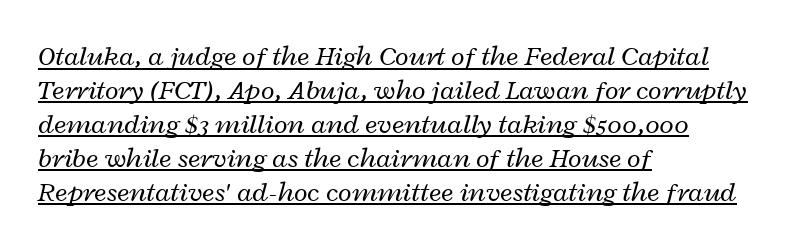
Does a line run under the words? Yes, clearly. Italic? Definitely — the glyphs are oblique. The letters sit at their default tracking, neither squeezed nor spread. No heavy texture on the line: the type isn't bold.
